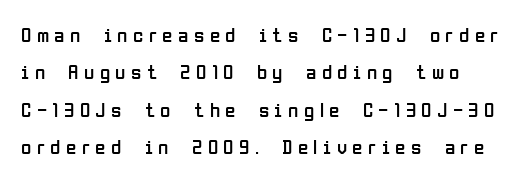
Just letters on the line, the space beneath them empty. This is the regular roman posture of the typeface. Vertical stems look standard width or narrower in stroke. Here the glyphs are tracked loosely, breaking word shapes into spaced letters.
